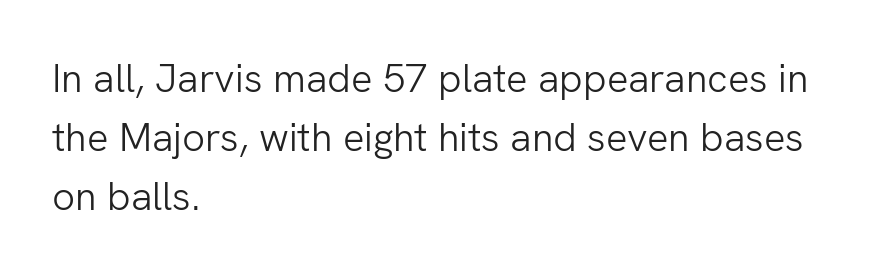
Rule under the text: the space is simply empty. Normally led — the rows are evenly, conventionally spaced. All the whitespace from short lines collects on the right. Font category for this specimen: sans-serif.
